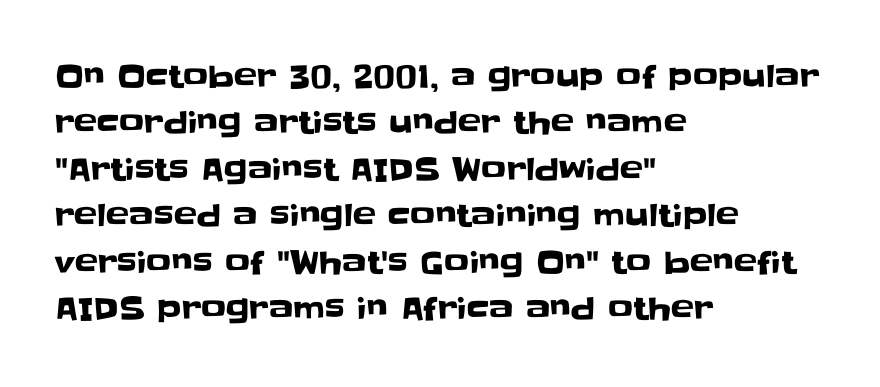
Q: Is the text italic (slanted)? A: No, it is upright.
Q: Is the typeface a serif or a sans-serif typeface? A: Sans-serif.
Q: Is the text underlined? A: No.
Q: How is the paragraph aligned? A: Left-aligned.
Q: Is the spacing between letters normal or unusually wide? A: Normal.
Q: Is the spacing between lines tight, normal or loose? A: Normal.
Q: Width (condensed, normal, or wide)? A: Normal.
Q: Stroke contrast? A: Low.
Q: x-height? A: Large.
Q: Monospaced? A: No.
